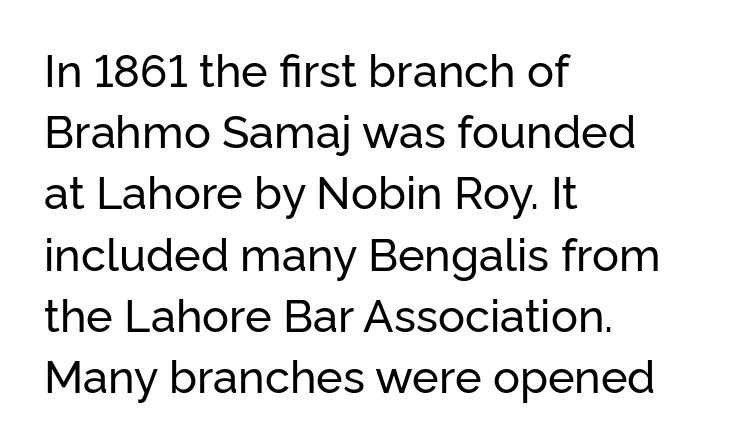
The image shows 45 px sans-serif type, upright; set left-aligned, normal line spacing (1.36x), normal letter spacing, not underlined; low stroke contrast and a medium x-height.
